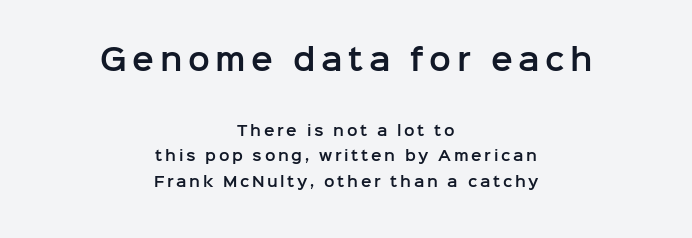
In this sample the first text group is rendered at the bigger scale. Style check: upright. In terms of letterform style, serifs are entirely absent. Note the varied advance widths — an 'i' is clearly narrower than an 'm'.
